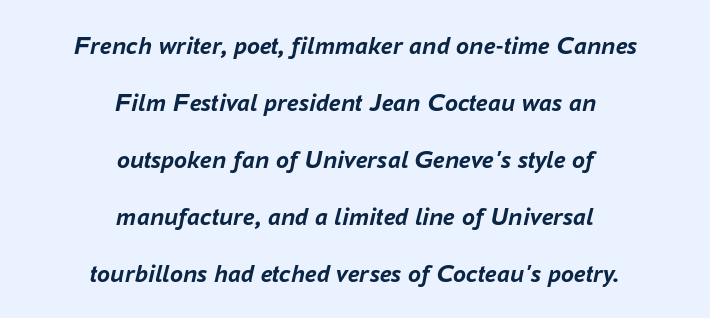
A full-strength bold gives these letters their thick strokes. Compared with typical body copy, the letter spacing here is the same. Quick note: italic. Leading is clearly above the norm, producing a sparse column.
